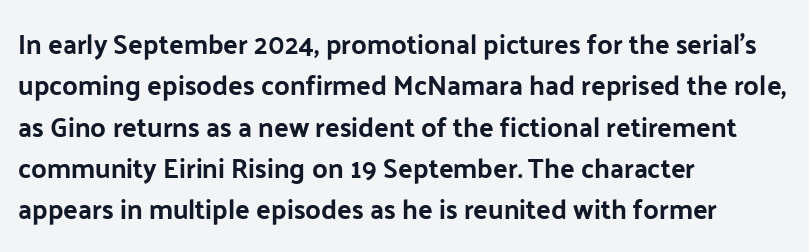
{"italic": "no", "underline": "no", "align": "left", "line_spacing": "normal", "line_spacing_ratio": 1.53, "letter_spacing": "normal", "letter_spacing_em": 0.0, "glyph_px": 27}
